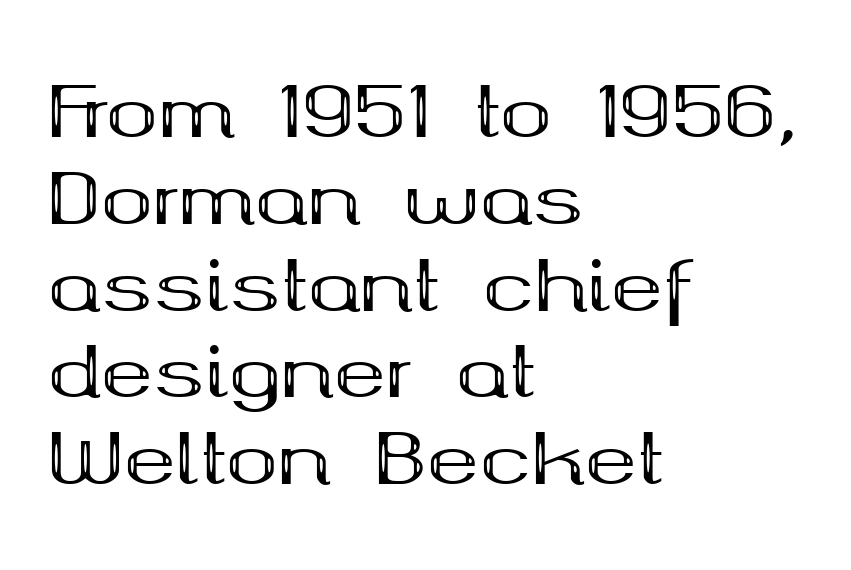
{"serif": "yes", "italic": "no", "bold": "yes", "weight": "bold", "width": "wide", "stroke_contrast": "medium", "x_height": "medium", "monospaced": "no", "underline": "no", "align": "left", "line_spacing_ratio": 1.24, "letter_spacing": "normal", "letter_spacing_em": 0.0, "glyph_px": 70}
